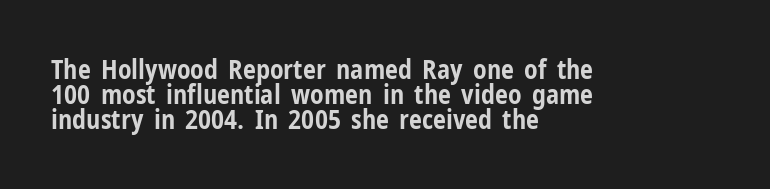
The image shows 26 px bold type, upright; set left-aligned, tight line spacing (0.97x), normal letter spacing, not underlined.
